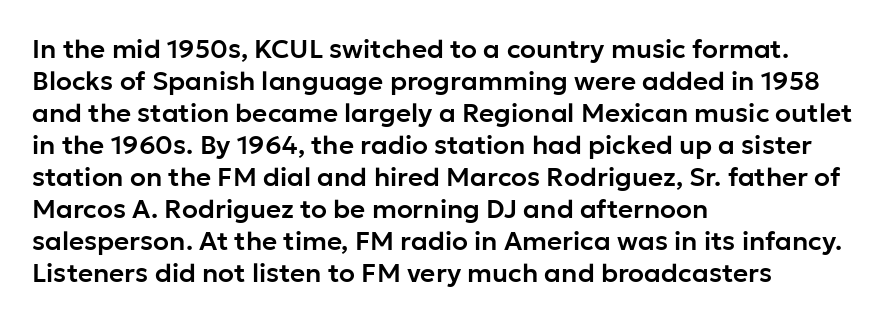
Q: Is the text italic (slanted)? A: No, it is upright.
Q: Is the text underlined? A: No.
Q: How is the paragraph aligned? A: Left-aligned.
Q: Is the spacing between letters normal or unusually wide? A: Normal.
